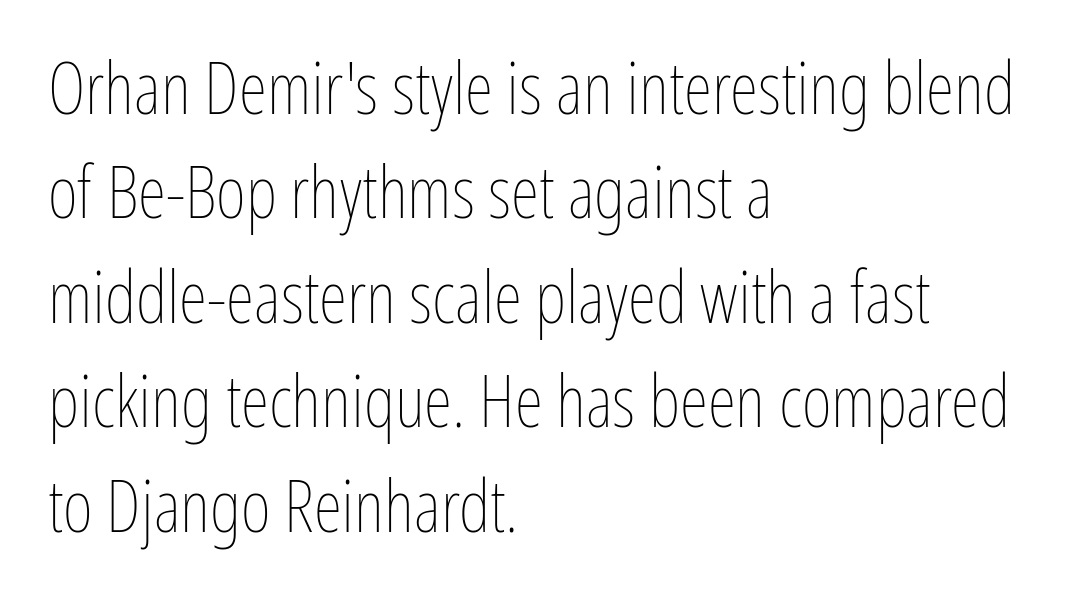
The image shows 73 px thin, condensed type, upright; set left-aligned, normal line spacing (1.43x), normal letter spacing, not underlined; low stroke contrast and a medium x-height.
